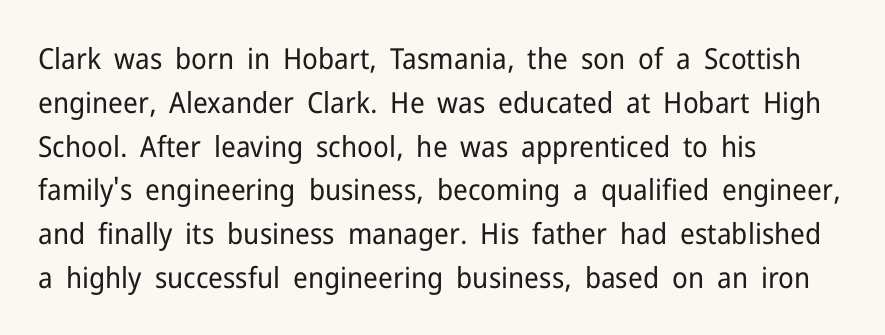
{"serif": "no", "italic": "no", "bold": "no", "weight": "regular", "width": "normal", "stroke_contrast": "low", "x_height": "medium", "monospaced": "no", "underline": "no", "align": "left", "line_spacing": "normal", "line_spacing_ratio": 1.51, "letter_spacing": "normal", "letter_spacing_em": 0.0, "glyph_px": 29}
